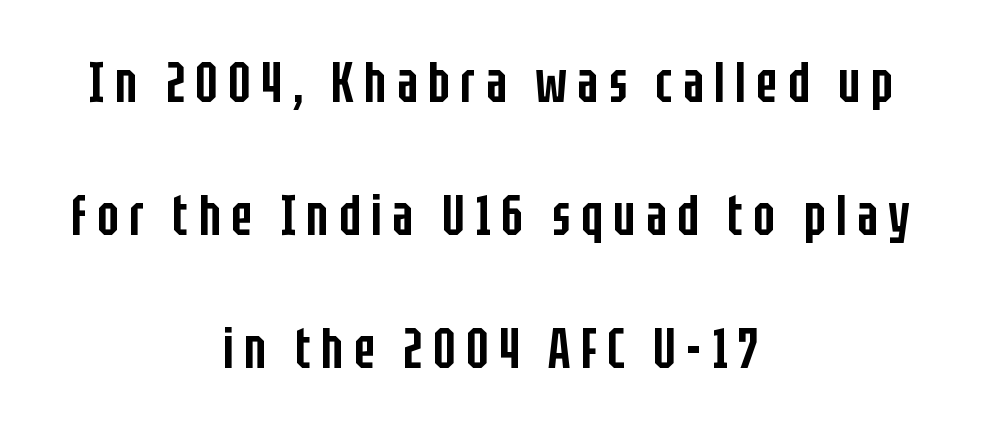
The image shows 57 px semibold, condensed sans-serif type, upright; set centered, loose line spacing (2.33x), not underlined; low stroke contrast and a large x-height.
